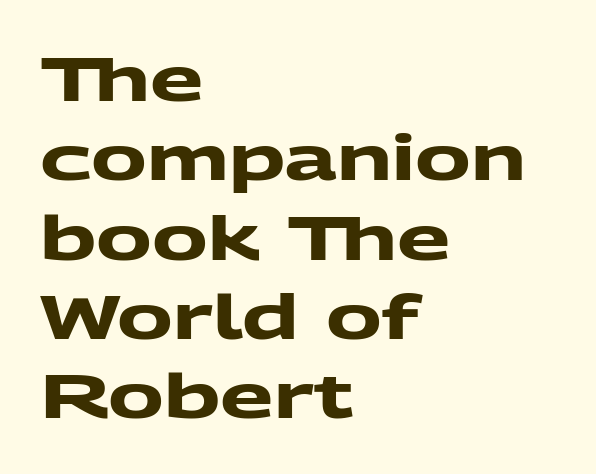
Regarding leading, the lines here are spaced in the standard way. You could not count columns in this text — the font is proportionally spaced. Default kerning and tracking; the words read as compact shapes. The passage shown is emphatically bold. Examine the stroke ends and you'll find no serifs.
